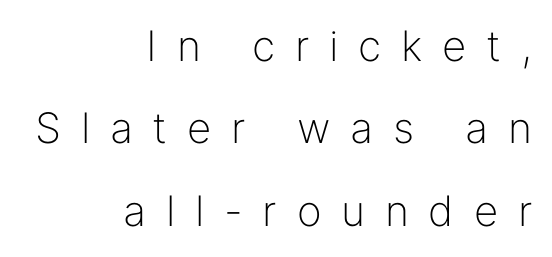
{"serif": "no", "italic": "no", "bold": "no", "weight": "light", "width": "normal", "stroke_contrast": "low", "x_height": "medium", "monospaced": "no", "underline": "no", "align": "right", "line_spacing": "loose", "line_spacing_ratio": 1.96, "letter_spacing": "wide", "letter_spacing_em": 0.47, "glyph_px": 42}
